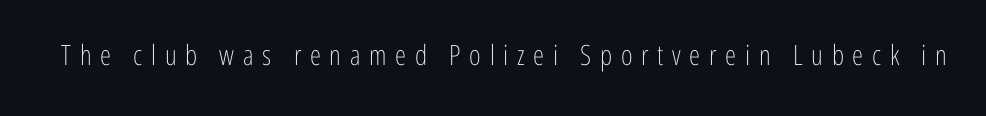
There is plenty of visible air inserted between adjacent glyphs. Italic? Not at all — the glyphs are vertical. Unmarked baselines from the first word to the last. Each letter keeps its own natural width here, so spacing adapts to shape. The cut favours lightness, reaching ordinary text weight at its darkest.
